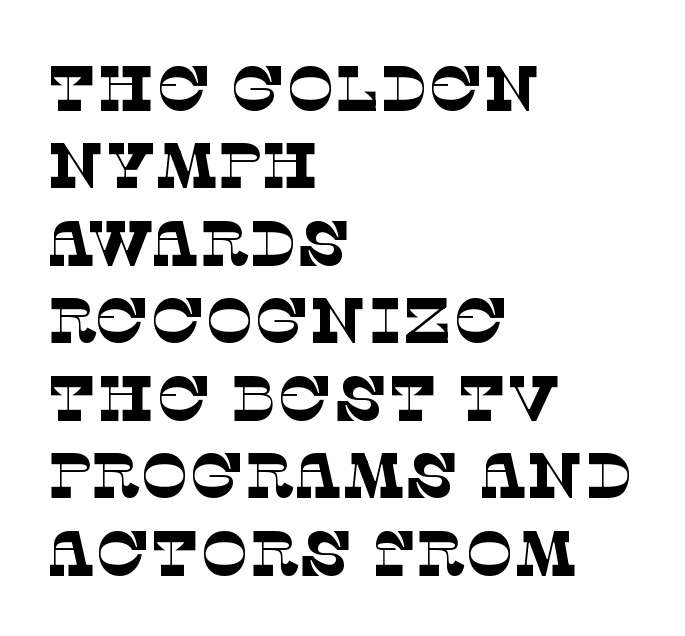
{"serif": "yes", "bold": "no", "weight": "thin", "width": "normal", "stroke_contrast": "low", "x_height": "large", "monospaced": "no", "underline": "no", "align": "left", "line_spacing_ratio": 1.21, "letter_spacing": "normal", "letter_spacing_em": 0.0, "glyph_px": 64}
